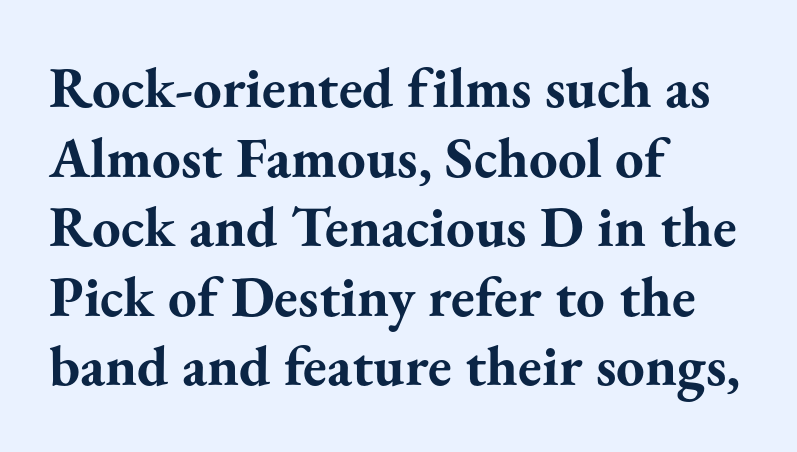
The image shows 57 px bold serif type, upright; set left-aligned, line spacing 1.22x, normal letter spacing, not underlined; medium stroke contrast and a small x-height.
